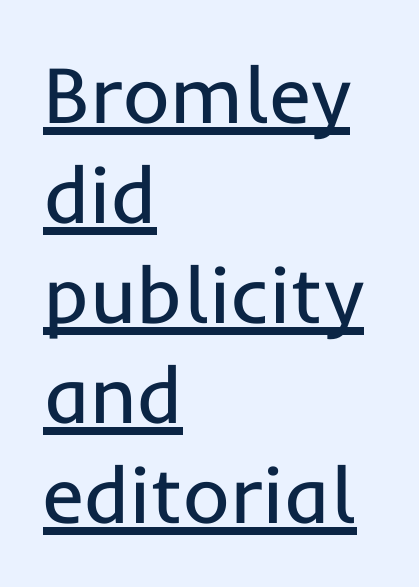
The image shows 80 px regular-weight sans-serif type, upright; set left-aligned, normal line spacing (1.25x), normal letter spacing, underlined; low stroke contrast and a medium x-height.
